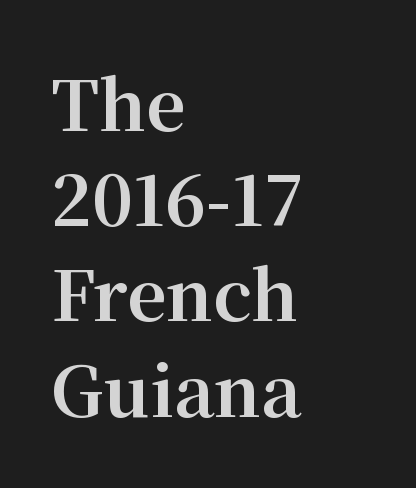
{"serif": "yes", "italic": "no", "bold": "yes", "weight": "bold", "width": "normal", "stroke_contrast": "medium", "x_height": "medium", "monospaced": "no", "underline": "no", "align": "left", "line_spacing": "normal", "line_spacing_ratio": 1.38, "letter_spacing": "normal", "letter_spacing_em": 0.0, "glyph_px": 69}
